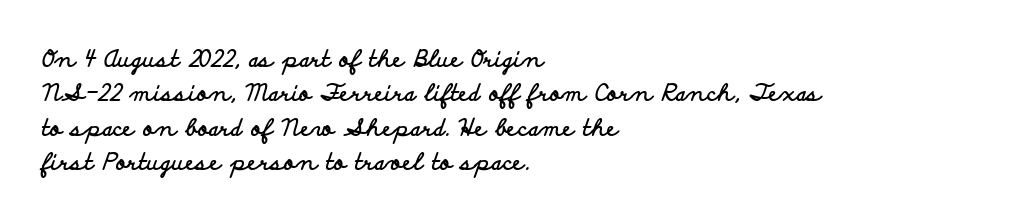
The image shows 23 px bold type; set left-aligned, normal line spacing (1.5x), normal letter spacing, not underlined.
